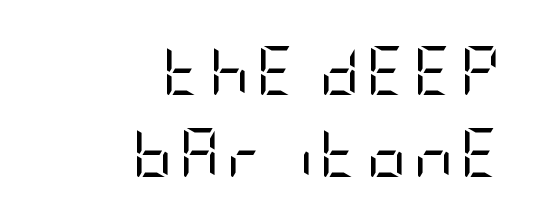
Q: Is the text bold? A: No.
Q: Is the text italic (slanted)? A: No, it is upright.
Q: Is the typeface a serif or a sans-serif typeface? A: Sans-serif.
Q: Is the text underlined? A: No.
Q: How is the paragraph aligned? A: Right-aligned.
Q: Is the spacing between lines tight, normal or loose? A: Normal.
Q: Width (condensed, normal, or wide)? A: Condensed.
Q: Stroke contrast? A: Low.
Q: x-height? A: Large.
